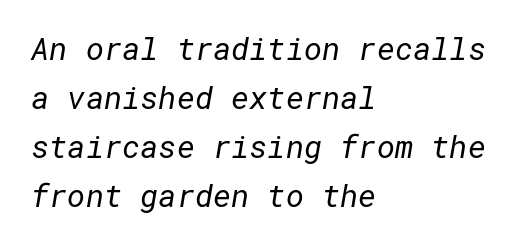
The image shows 31 px regular-weight sans-serif type; set left-aligned, normal line spacing (1.58x), normal letter spacing, not underlined; low stroke contrast and a medium x-height.
